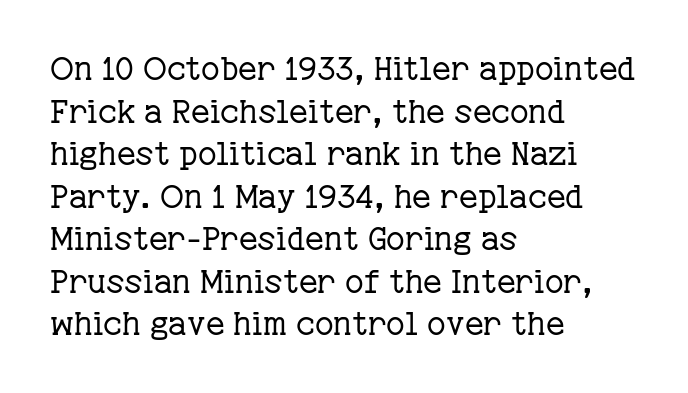
Q: Is the text bold? A: No.
Q: Is the text italic (slanted)? A: No, it is upright.
Q: Is the typeface a serif or a sans-serif typeface? A: Serif.
Q: Is the text underlined? A: No.
Q: How is the paragraph aligned? A: Left-aligned.
Q: Is the spacing between letters normal or unusually wide? A: Normal.
Q: Is the spacing between lines tight, normal or loose? A: Normal.
Q: Width (condensed, normal, or wide)? A: Normal.
Q: Stroke contrast? A: Low.
Q: x-height? A: Medium.
Q: Monospaced? A: No.
